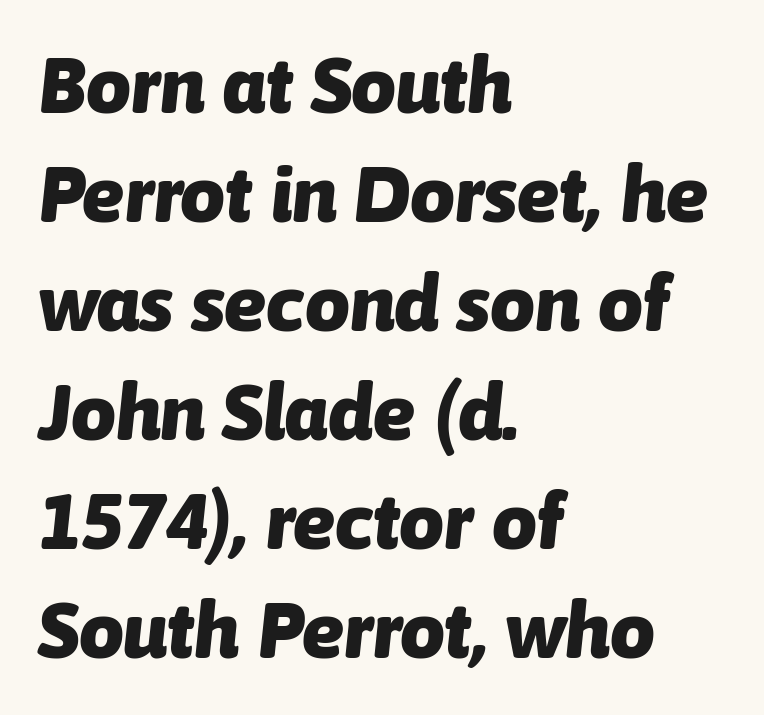
Horizontal bands of white between lines are of average thickness. Is this a fixed-width face? No — the glyphs have proportional, varying widths. Its strokes are broad and dark, the hallmark of bold type. The paragraph has a hard left edge and a soft right edge. Observe the lean: these are italic letterforms. Just letters on the line, the space beneath them empty.
